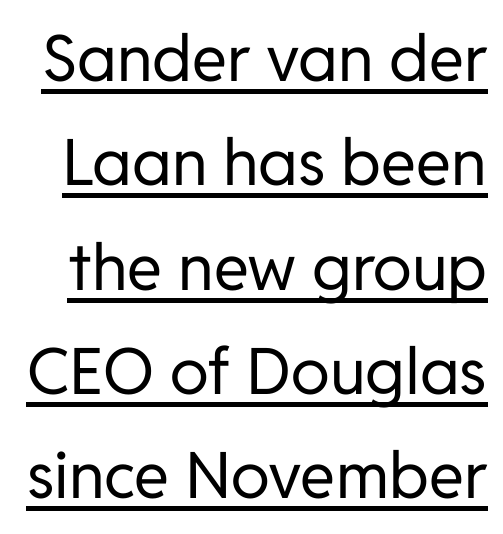
Q: Is the text bold? A: No.
Q: Is the text italic (slanted)? A: No, it is upright.
Q: Is the typeface a serif or a sans-serif typeface? A: Sans-serif.
Q: Is the text underlined? A: Yes.
Q: Is the spacing between letters normal or unusually wide? A: Normal.
Q: Is the spacing between lines tight, normal or loose? A: Normal.
Q: Width (condensed, normal, or wide)? A: Normal.
Q: Stroke contrast? A: Low.
Q: x-height? A: Medium.
Q: Monospaced? A: No.
